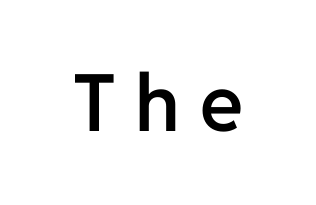
{"serif": "no", "italic": "no", "bold": "semi", "weight": "semibold", "width": "normal", "stroke_contrast": "low", "x_height": "medium", "monospaced": "no", "underline": "no", "letter_spacing": "wide", "letter_spacing_em": 0.25, "glyph_px": 79}
